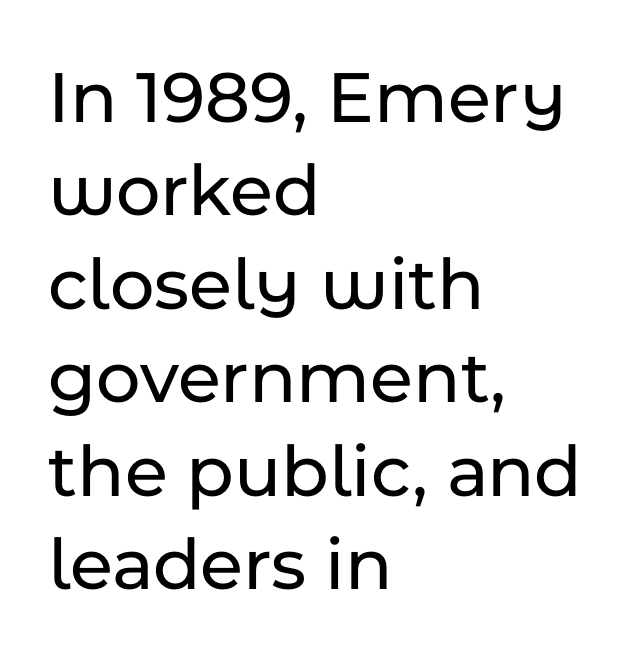
Ordinary non-slanted type is in use. Observe the ordinary spacing: letters are neighbours, not strangers. The type family on display is of the sans-serif kind. Does the copy run flush right? No — it runs flush left. The letters advance in unequal steps, a hallmark of proportional type.
